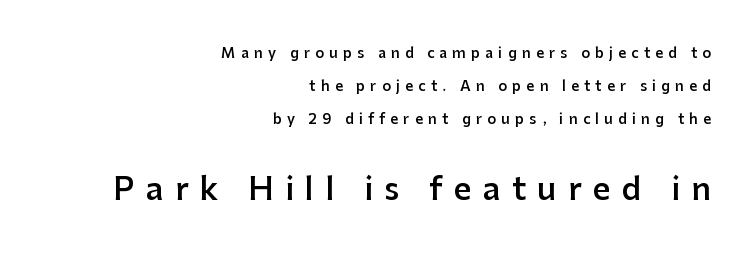
Q: Is the text bold? A: Semi-bold.
Q: Is the text italic (slanted)? A: No, it is upright.
Q: Is the typeface a serif or a sans-serif typeface? A: Sans-serif.
Q: Is the text underlined? A: No.
Q: How is the paragraph aligned? A: Right-aligned.
Q: Is the spacing between letters normal or unusually wide? A: Unusually wide.
Q: Is the spacing between lines tight, normal or loose? A: Loose.
Q: Which block of text is set in a larger size, the first (top) or the second (bottom)? A: The second (bottom) one.
Q: Width (condensed, normal, or wide)? A: Normal.
Q: Stroke contrast? A: Low.
Q: x-height? A: Medium.
Q: Monospaced? A: No.
